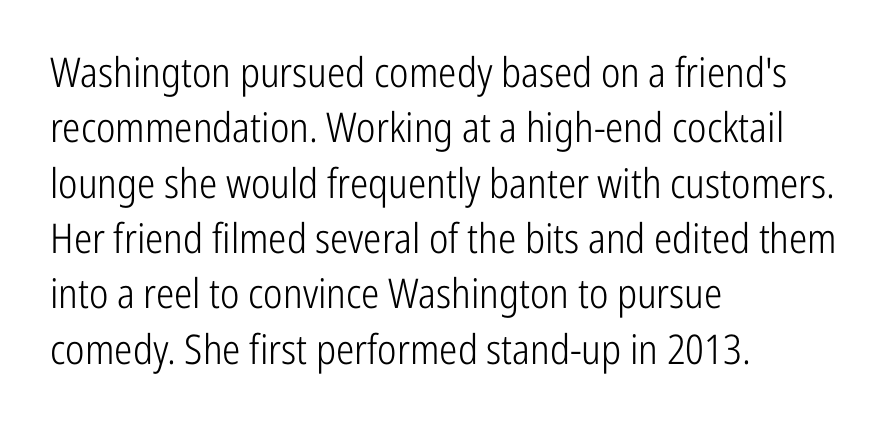
The image shows 41 px light, condensed sans-serif type, upright; set left-aligned, normal line spacing (1.35x), normal letter spacing, not underlined; low stroke contrast and a medium x-height.
